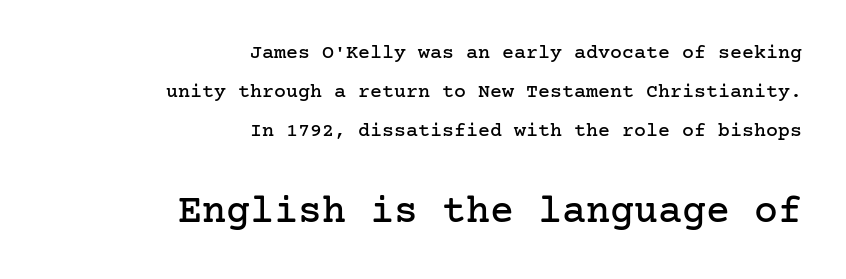
The image shows 40 px serif type, upright; set right-aligned, loose line spacing (1.96x), normal letter spacing, not underlined; the second (bottom) block is 2.0x larger; low stroke contrast and a medium x-height.
